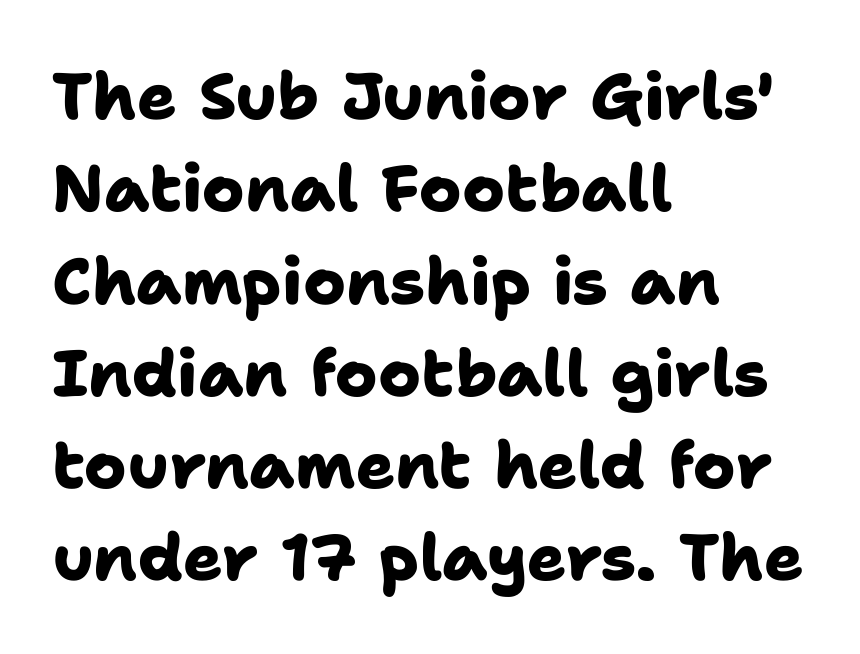
{"serif": "no", "bold": "yes", "weight": "heavy", "width": "normal", "stroke_contrast": "low", "x_height": "medium", "monospaced": "no", "underline": "no", "align": "left", "line_spacing": "normal", "line_spacing_ratio": 1.42, "letter_spacing": "normal", "letter_spacing_em": 0.0, "glyph_px": 65}
